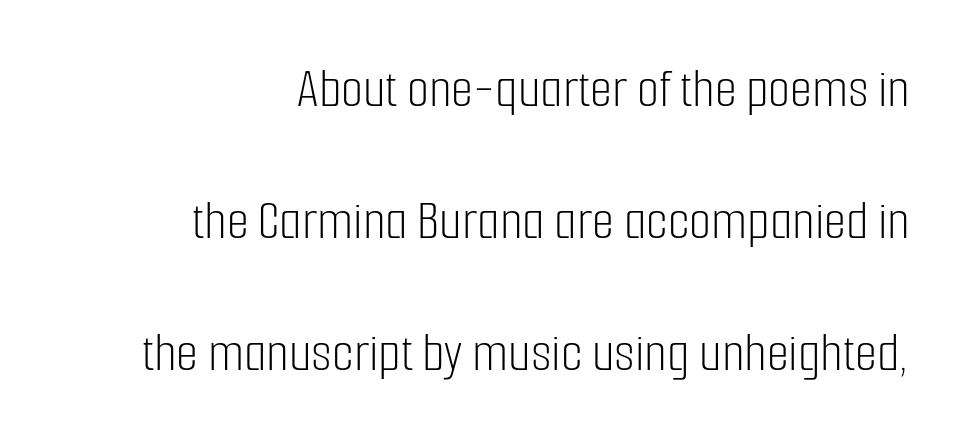
{"serif": "no", "italic": "no", "bold": "no", "weight": "light", "width": "condensed", "stroke_contrast": "low", "x_height": "medium", "monospaced": "no", "underline": "no", "align": "right", "line_spacing": "loose", "line_spacing_ratio": 2.32, "letter_spacing": "normal", "letter_spacing_em": 0.0, "glyph_px": 57}
